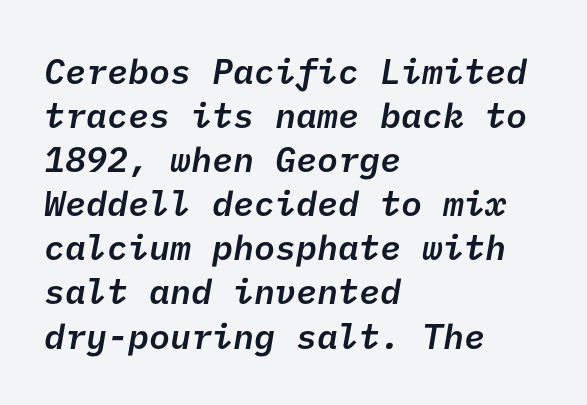
Does extra space separate the letters? No, they use regular spacing. The face used here is a semibold: visibly heavier than regular, lighter than bold. Vertical spacing — default. Decoration check: the copy has no underline. A classic flush-left, rag-right setting is used for this passage. Nope, no serifs anywhere on these letters.
